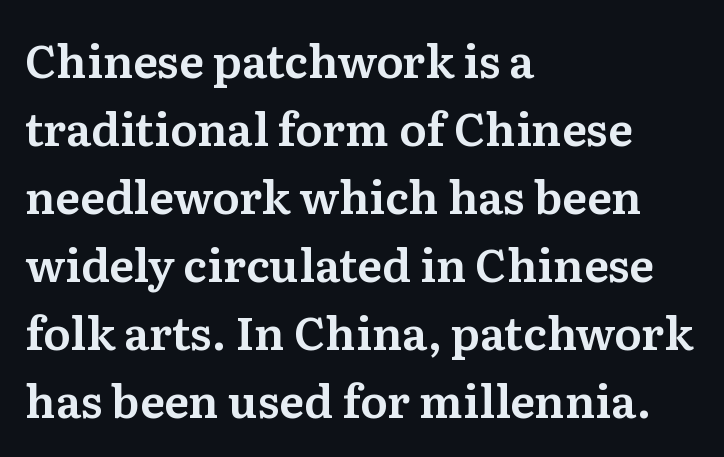
{"serif": "yes", "italic": "no", "width": "normal", "stroke_contrast": "medium", "x_height": "medium", "monospaced": "no", "underline": "no", "align": "left", "line_spacing": "normal", "line_spacing_ratio": 1.51, "letter_spacing": "normal", "letter_spacing_em": 0.0, "glyph_px": 45}
